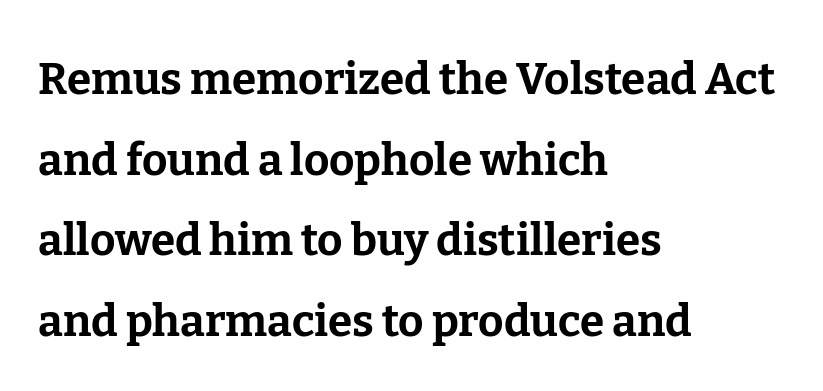
{"serif": "yes", "italic": "no", "bold": "yes", "weight": "bold", "width": "normal", "stroke_contrast": "low", "x_height": "medium", "monospaced": "no", "underline": "no", "align": "left", "line_spacing_ratio": 1.83, "letter_spacing": "normal", "letter_spacing_em": 0.0, "glyph_px": 44}
